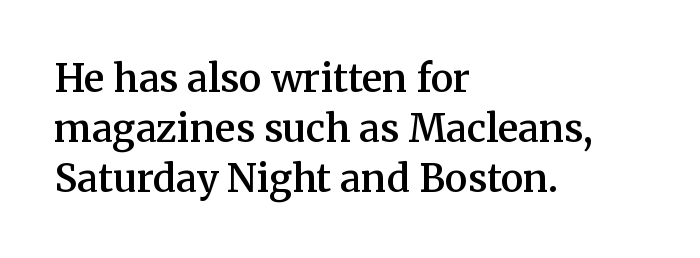
Q: Is the text bold? A: Semi-bold.
Q: Is the text italic (slanted)? A: No, it is upright.
Q: Is the typeface a serif or a sans-serif typeface? A: Serif.
Q: Is the text underlined? A: No.
Q: How is the paragraph aligned? A: Left-aligned.
Q: Is the spacing between letters normal or unusually wide? A: Normal.
Q: Is the spacing between lines tight, normal or loose? A: Normal.
Q: Width (condensed, normal, or wide)? A: Normal.
Q: Stroke contrast? A: Medium.
Q: x-height? A: Medium.
Q: Monospaced? A: No.
